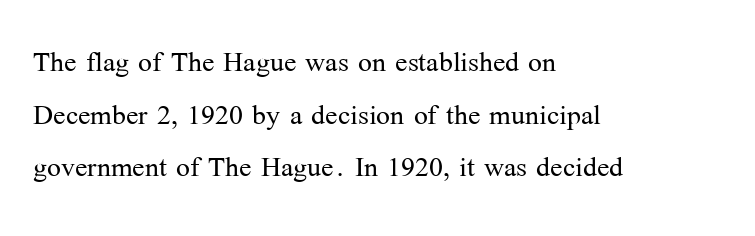
The image shows 37 px light serif type, upright; set left-aligned, normal line spacing (1.42x), normal letter spacing, not underlined; medium stroke contrast and a medium x-height.
